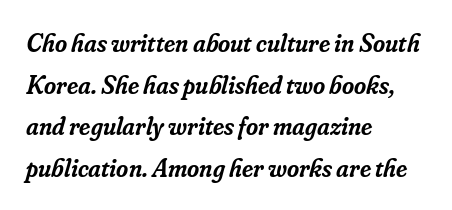
{"italic": "yes", "lean": "right", "slant_degrees": 16, "bold": "semi", "underline": "no", "align": "left", "line_spacing": "normal", "line_spacing_ratio": 1.6, "letter_spacing": "normal", "letter_spacing_em": 0.0, "glyph_px": 26}
